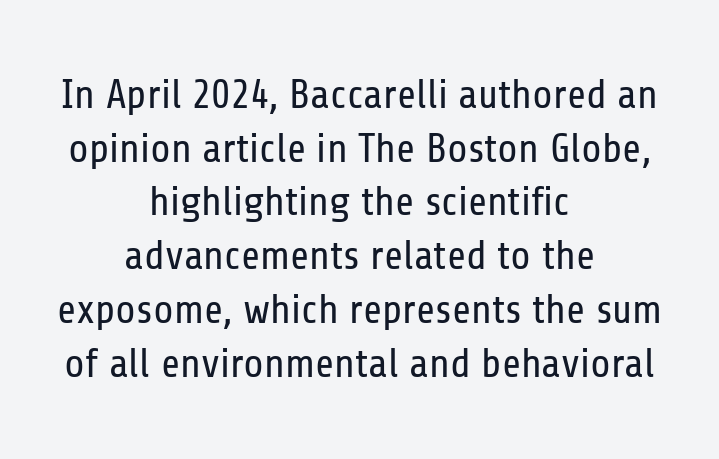
The image shows 41 px regular-weight, condensed sans-serif type, upright; set centered, normal line spacing (1.31x), normal letter spacing, not underlined; low stroke contrast and a medium x-height.
